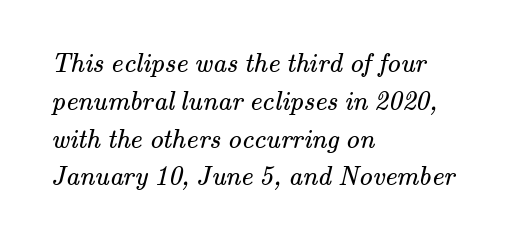
Q: Is the text bold? A: No.
Q: Is the text underlined? A: No.
Q: How is the paragraph aligned? A: Left-aligned.
Q: Is the spacing between letters normal or unusually wide? A: Normal.
Q: Is the spacing between lines tight, normal or loose? A: Normal.
